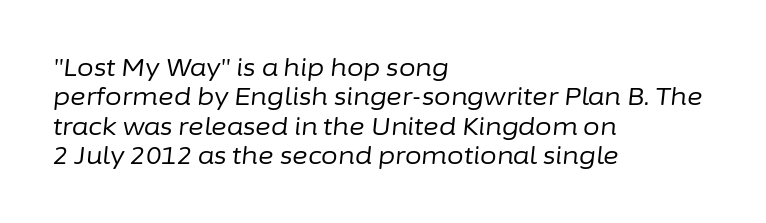
This rendering uses left alignment, leaving the right contour irregular. Is this a heavy cut? Hardly; it is regular or lighter. Each row of text sits above clean, open space. Slant detected: the letters are inclined.
